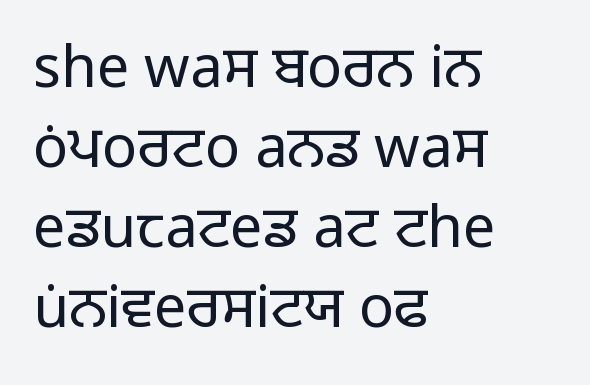
Q: Is the text bold? A: No.
Q: Is the text italic (slanted)? A: No, it is upright.
Q: Is the typeface a serif or a sans-serif typeface? A: Sans-serif.
Q: Is the text underlined? A: No.
Q: How is the paragraph aligned? A: Left-aligned.
Q: Is the spacing between letters normal or unusually wide? A: Normal.
Q: Is the spacing between lines tight, normal or loose? A: Normal.
Q: Width (condensed, normal, or wide)? A: Normal.
Q: Stroke contrast? A: Low.
Q: x-height? A: Medium.
Q: Monospaced? A: No.
